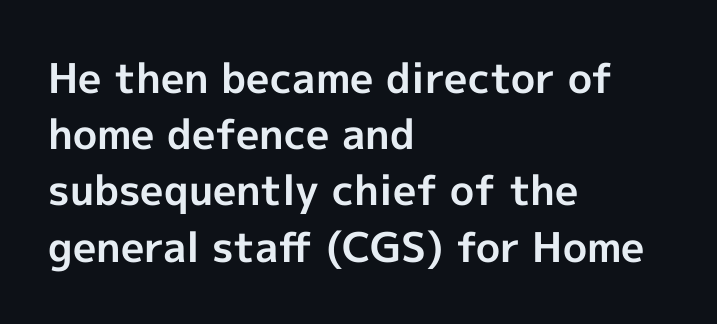
{"serif": "no", "italic": "no", "bold": "yes", "weight": "bold", "width": "normal", "x_height": "medium", "monospaced": "no", "underline": "no", "align": "left", "line_spacing": "normal", "line_spacing_ratio": 1.37, "letter_spacing": "normal", "letter_spacing_em": 0.0, "glyph_px": 41}
